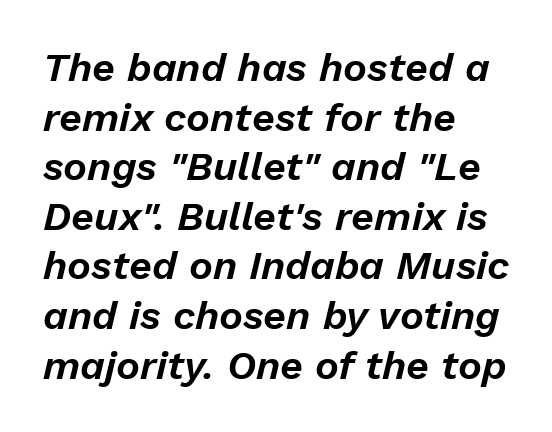
{"italic": "yes", "lean": "right", "slant_degrees": 13, "width": "normal", "stroke_contrast": "low", "x_height": "medium", "monospaced": "no", "underline": "no", "align": "left", "line_spacing_ratio": 1.24, "letter_spacing": "normal", "letter_spacing_em": 0.0, "glyph_px": 40}
